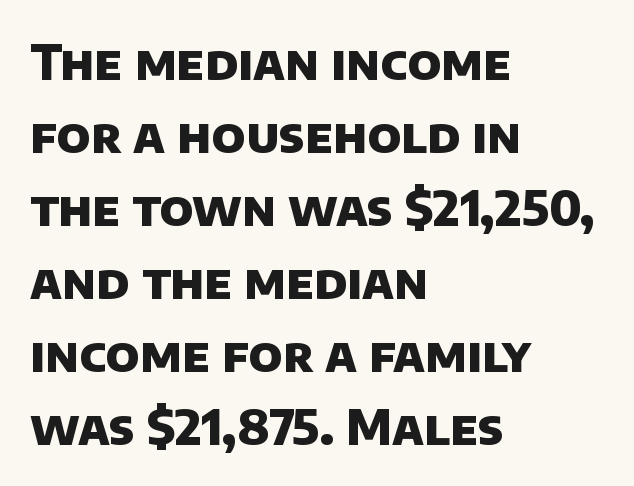
{"serif": "no", "bold": "yes", "weight": "heavy", "width": "normal", "stroke_contrast": "low", "x_height": "large", "monospaced": "no", "underline": "no", "align": "left", "line_spacing": "normal", "line_spacing_ratio": 1.52, "letter_spacing": "normal", "letter_spacing_em": 0.0, "glyph_px": 48}
